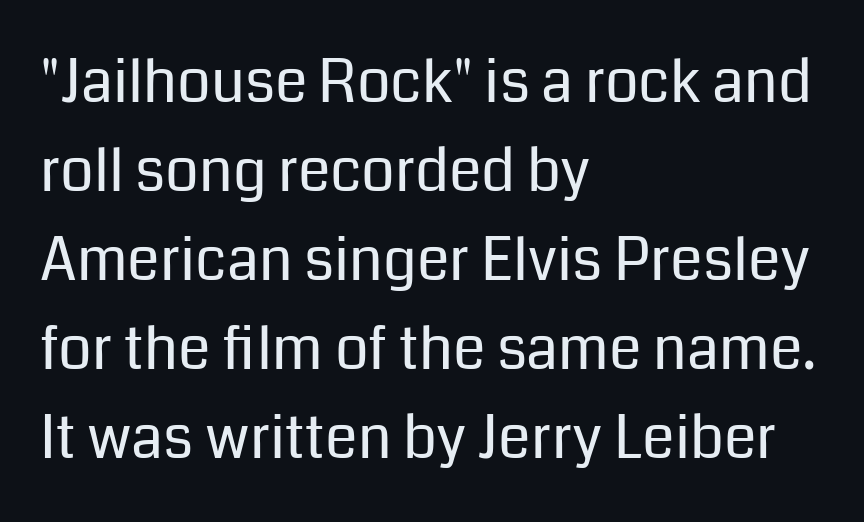
Q: Is the text bold? A: No.
Q: Is the text italic (slanted)? A: No, it is upright.
Q: Is the typeface a serif or a sans-serif typeface? A: Sans-serif.
Q: Is the text underlined? A: No.
Q: How is the paragraph aligned? A: Left-aligned.
Q: Is the spacing between letters normal or unusually wide? A: Normal.
Q: Is the spacing between lines tight, normal or loose? A: Normal.
Q: Width (condensed, normal, or wide)? A: Normal.
Q: Stroke contrast? A: Low.
Q: x-height? A: Medium.
Q: Monospaced? A: No.
